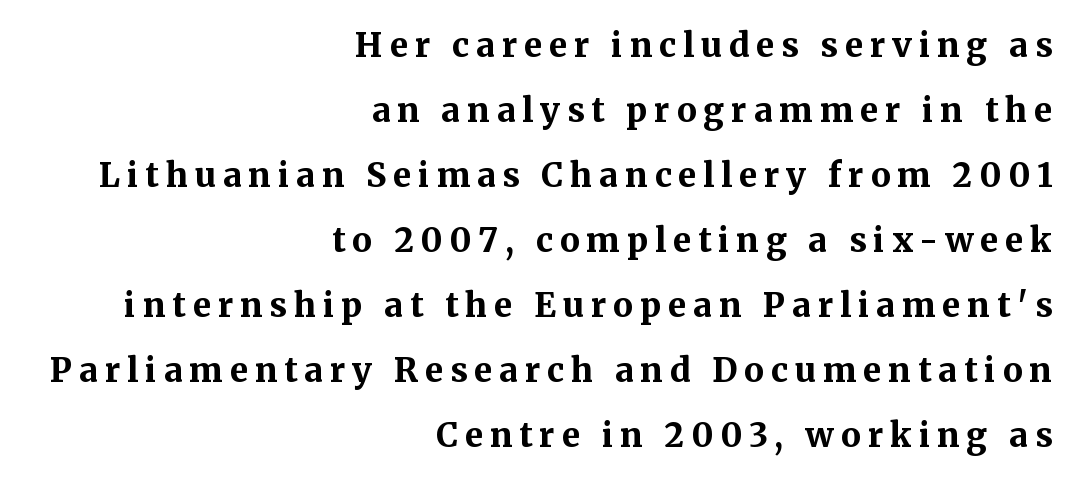
The image shows 33 px bold serif type, upright; set right-aligned, loose line spacing (1.97x), unusually wide letter spacing (+0.21 em), not underlined; medium stroke contrast and a medium x-height.
